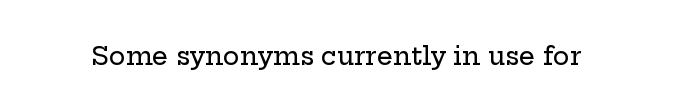
The image shows 25 px text type, upright; set normal letter spacing, not underlined.
